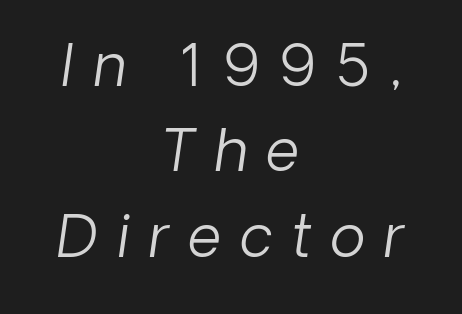
The glyphs are unaccompanied by any horizontal stroke below them. If you measured baseline to baseline, you'd find a middling distance. The typography opts for an oblique posture over an upright one. Every row of glyphs is offset so its center matches the block's center.
